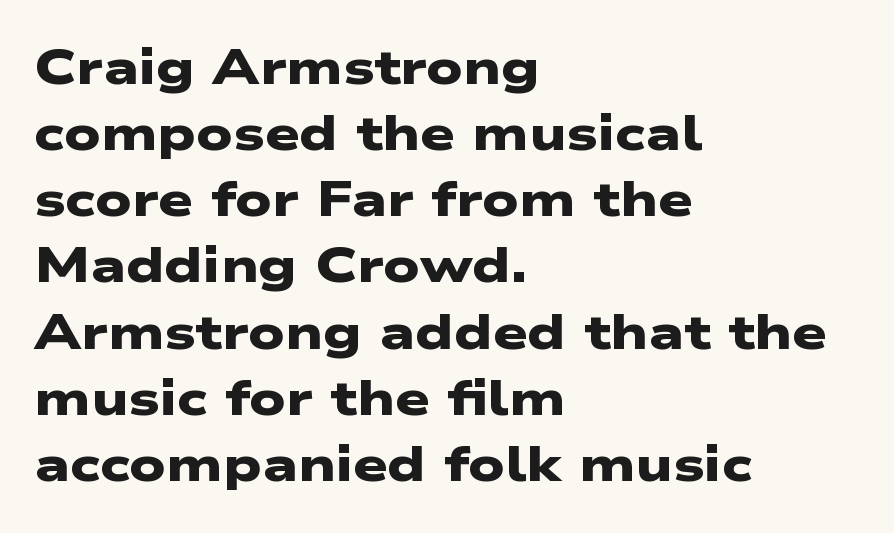
{"serif": "no", "bold": "yes", "weight": "heavy", "width": "wide", "stroke_contrast": "low", "x_height": "medium", "monospaced": "no", "underline": "no", "align": "left", "line_spacing": "normal", "line_spacing_ratio": 1.35, "letter_spacing": "normal", "letter_spacing_em": 0.0, "glyph_px": 49}
